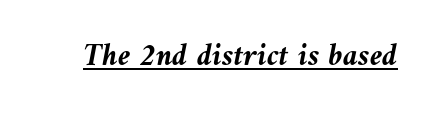
Q: Is the text bold? A: Yes.
Q: Is the text italic (slanted)? A: Yes, it leans left by about 10 degrees.
Q: Is the text underlined? A: Yes.
Q: Is the spacing between letters normal or unusually wide? A: Normal.
Q: Width (condensed, normal, or wide)? A: Normal.
Q: Stroke contrast? A: Medium.
Q: x-height? A: Medium.
Q: Monospaced? A: No.
